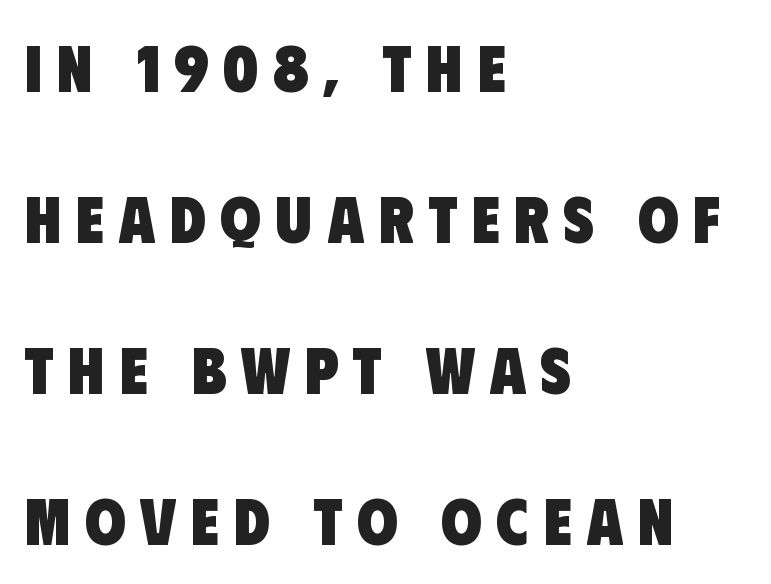
Q: Is the text bold? A: Yes.
Q: Is the typeface a serif or a sans-serif typeface? A: Sans-serif.
Q: Is the text underlined? A: No.
Q: How is the paragraph aligned? A: Left-aligned.
Q: Is the spacing between letters normal or unusually wide? A: Unusually wide.
Q: Is the spacing between lines tight, normal or loose? A: Loose.
Q: Width (condensed, normal, or wide)? A: Condensed.
Q: Stroke contrast? A: Low.
Q: x-height? A: Large.
Q: Monospaced? A: No.
